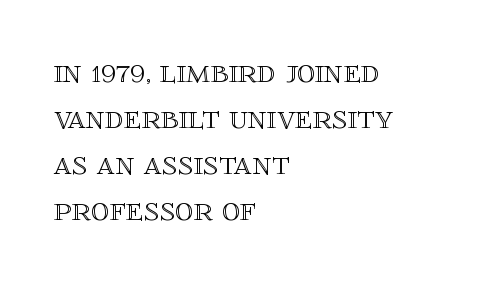
{"italic": "no", "width": "normal", "x_height": "large", "monospaced": "no", "underline": "no", "align": "left", "line_spacing": "normal", "line_spacing_ratio": 1.28, "letter_spacing": "normal", "letter_spacing_em": 0.0, "glyph_px": 36}
